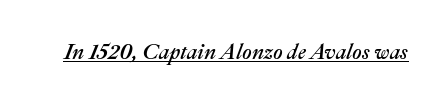
Nobody touched the tracking dial on this one. Observe the lean: these are italic letterforms. A typographer would call this underscored text.
